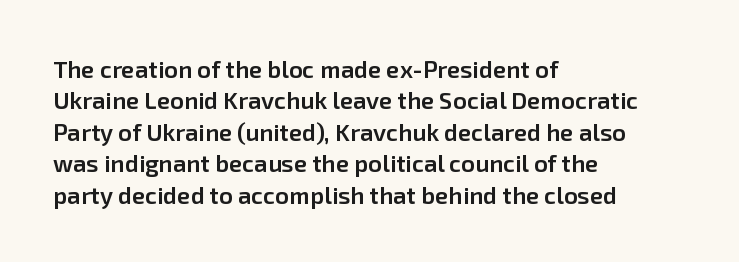
Students, this is semibold: more ink than regular, less than bold. Descender tails drop into unmarked territory. Reading down the block, your eye returns to a fixed left position each line. Do the letters lean? They stand straight. The space between consecutive lines is moderate.
